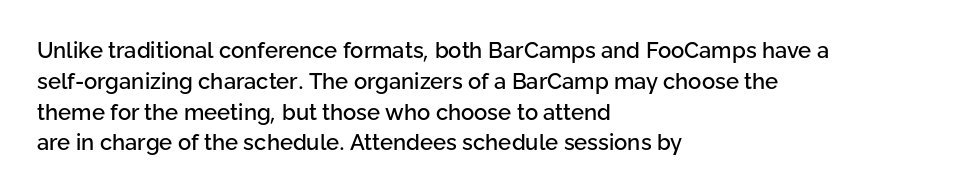
{"italic": "no", "underline": "no", "align": "left", "line_spacing": "normal", "line_spacing_ratio": 1.4, "letter_spacing": "normal", "letter_spacing_em": 0.0, "glyph_px": 22}
